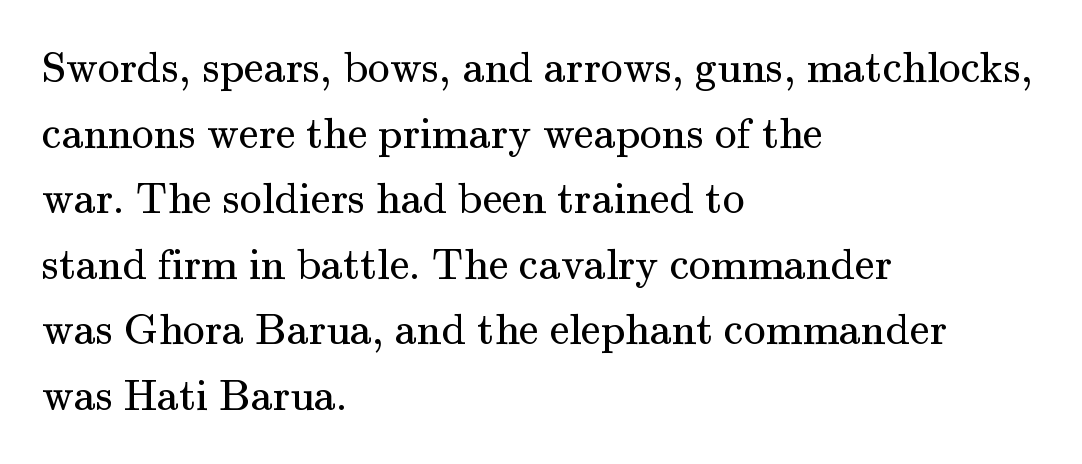
Glance below the letters and you will spot only blank space. The horizontal fit of the characters is conventional and even. This sample uses an upright cut, with every glyph sitting square on the baseline. Observe the serifs anchoring each vertical stroke in this sample. Notice how the passage keeps a crisp vertical edge on the left only. The rendering uses a moderate line-height, typical for paragraphs.
